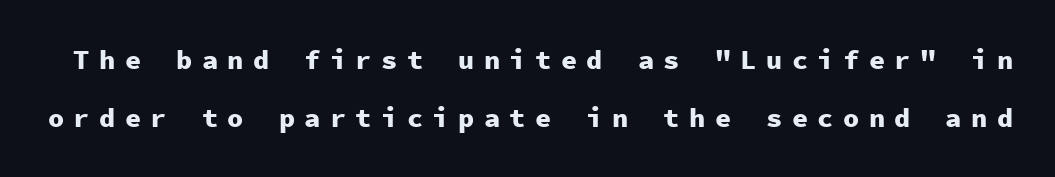
{"italic": "no", "bold": "yes", "underline": "no", "line_spacing": "loose", "line_spacing_ratio": 2.14, "letter_spacing": "wide", "letter_spacing_em": 0.35, "glyph_px": 27}
